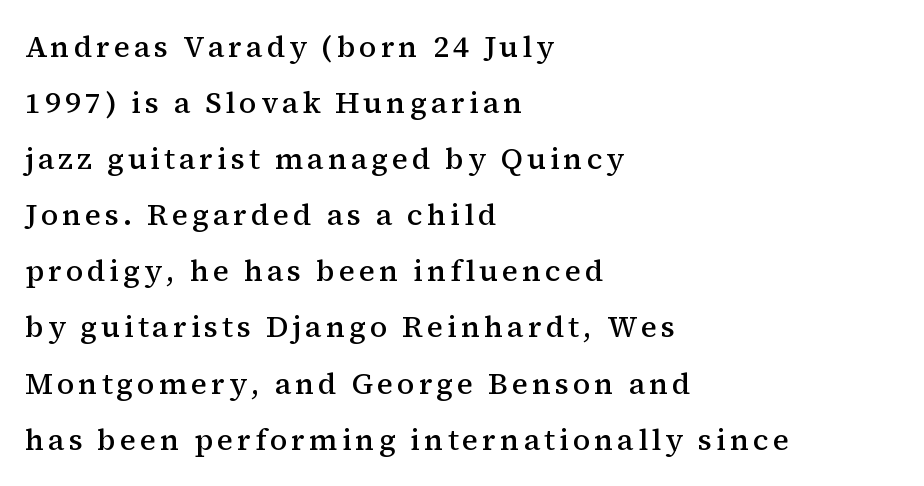
{"serif": "yes", "italic": "no", "bold": "semi", "weight": "semibold", "width": "normal", "stroke_contrast": "medium", "x_height": "medium", "monospaced": "no", "underline": "no", "align": "left", "line_spacing_ratio": 1.87, "glyph_px": 30}
